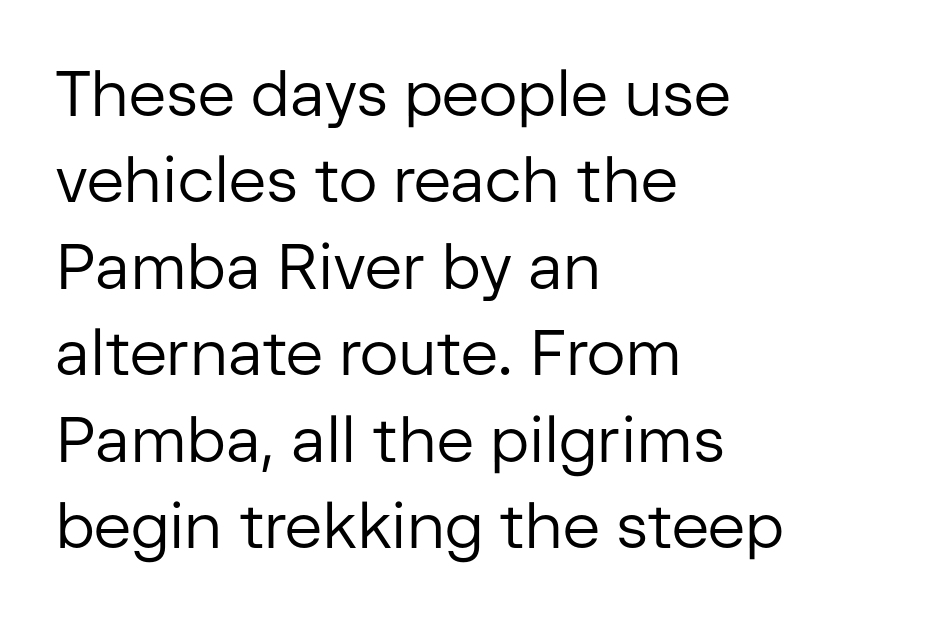
This is not heavy type; no bold has been used. Interline gaps are of average width in this sample. Note the varied advance widths — an 'i' is clearly narrower than an 'm'. The specimen reads as upright at a glance. Compared with typical body copy, the letter spacing here is the same.
